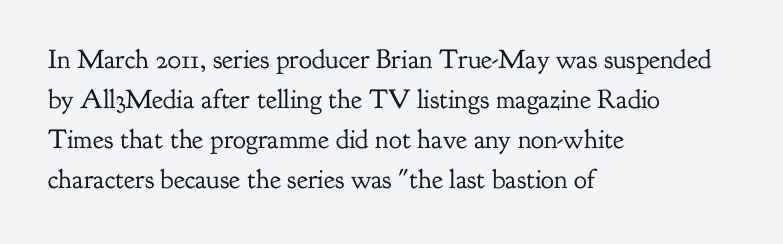
{"italic": "no", "bold": "no", "underline": "no", "align": "left", "line_spacing": "normal", "line_spacing_ratio": 1.48, "letter_spacing": "normal", "letter_spacing_em": 0.0, "glyph_px": 27}
